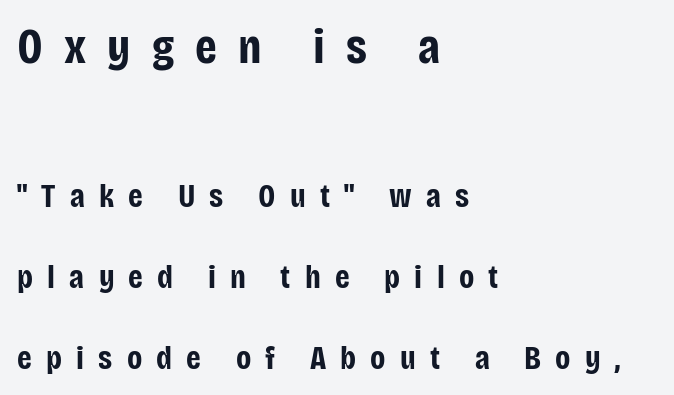
The image shows 49 px bold, condensed sans-serif type, upright; set left-aligned, loose line spacing (2.45x), unusually wide letter spacing (+0.43 em), not underlined; the first (top) block is 1.48x larger; low stroke contrast and a large x-height.
